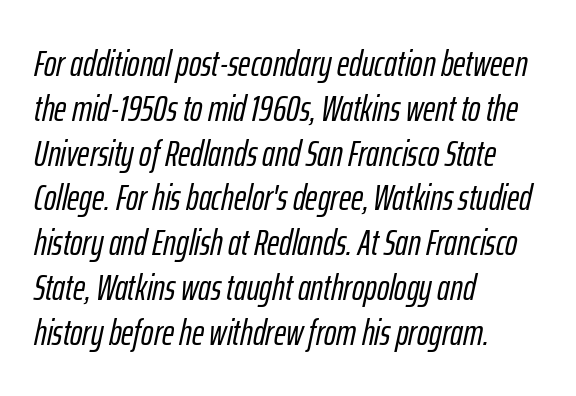
The face used here is proportionally spaced, like ordinary book or web type. Italic: yes, the glyphs are oblique. This sample is left-justified, so line endings fall wherever the words run out. The glyphs are unaccompanied by any horizontal stroke below them. A typesetter would call this zero additional tracking.
